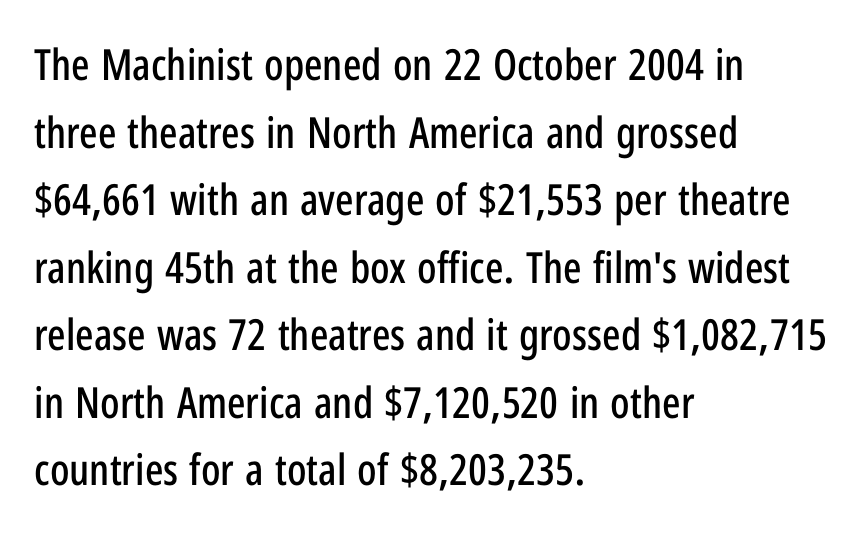
Q: Is the text italic (slanted)? A: No, it is upright.
Q: Is the typeface a serif or a sans-serif typeface? A: Sans-serif.
Q: Is the text underlined? A: No.
Q: How is the paragraph aligned? A: Left-aligned.
Q: Is the spacing between letters normal or unusually wide? A: Normal.
Q: Is the spacing between lines tight, normal or loose? A: Normal.
Q: Width (condensed, normal, or wide)? A: Condensed.
Q: Stroke contrast? A: Low.
Q: x-height? A: Medium.
Q: Monospaced? A: No.
